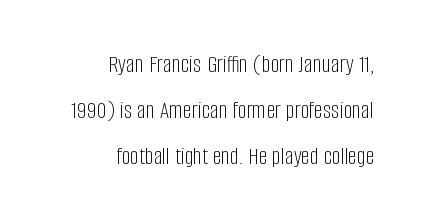
Q: Is the text bold? A: No.
Q: Is the text italic (slanted)? A: No, it is upright.
Q: Is the text underlined? A: No.
Q: How is the paragraph aligned? A: Right-aligned.
Q: Is the spacing between letters normal or unusually wide? A: Normal.
